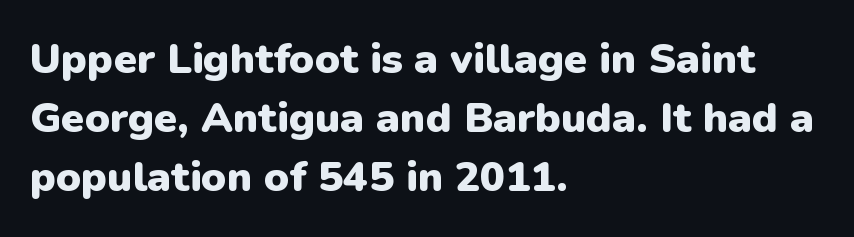
Q: Is the text bold? A: Yes.
Q: Is the text italic (slanted)? A: No, it is upright.
Q: Is the typeface a serif or a sans-serif typeface? A: Sans-serif.
Q: Is the text underlined? A: No.
Q: How is the paragraph aligned? A: Left-aligned.
Q: Is the spacing between letters normal or unusually wide? A: Normal.
Q: Is the spacing between lines tight, normal or loose? A: Normal.
Q: Width (condensed, normal, or wide)? A: Normal.
Q: Stroke contrast? A: Low.
Q: x-height? A: Medium.
Q: Monospaced? A: No.
